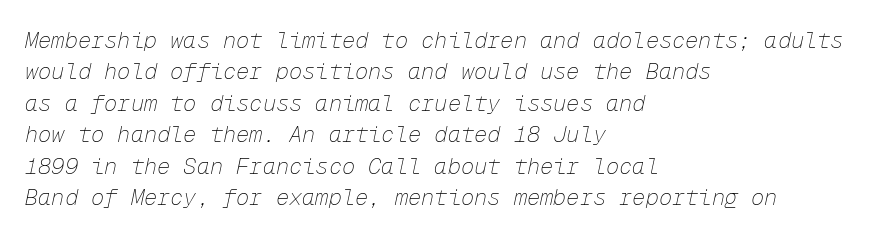
The image shows 22 px text type, italic (leaning right); set left-aligned, normal line spacing (1.43x), normal letter spacing, not underlined.
